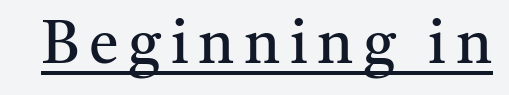
Q: Is the text bold? A: No.
Q: Is the text italic (slanted)? A: No, it is upright.
Q: Is the typeface a serif or a sans-serif typeface? A: Serif.
Q: Is the text underlined? A: Yes.
Q: Width (condensed, normal, or wide)? A: Normal.
Q: Stroke contrast? A: Medium.
Q: x-height? A: Medium.
Q: Monospaced? A: No.
